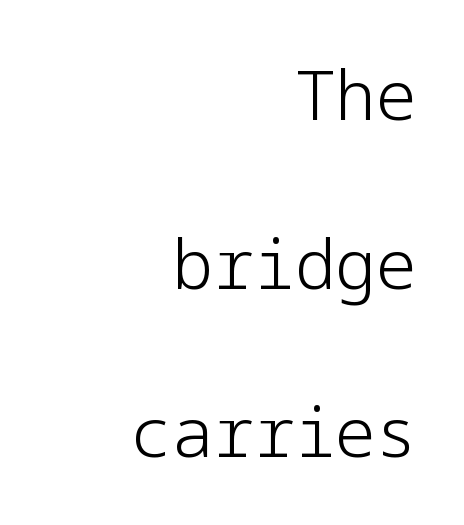
The image shows 68 px light sans-serif type, upright; set right-aligned, loose line spacing (2.48x), normal letter spacing, not underlined; low stroke contrast and a medium x-height.
